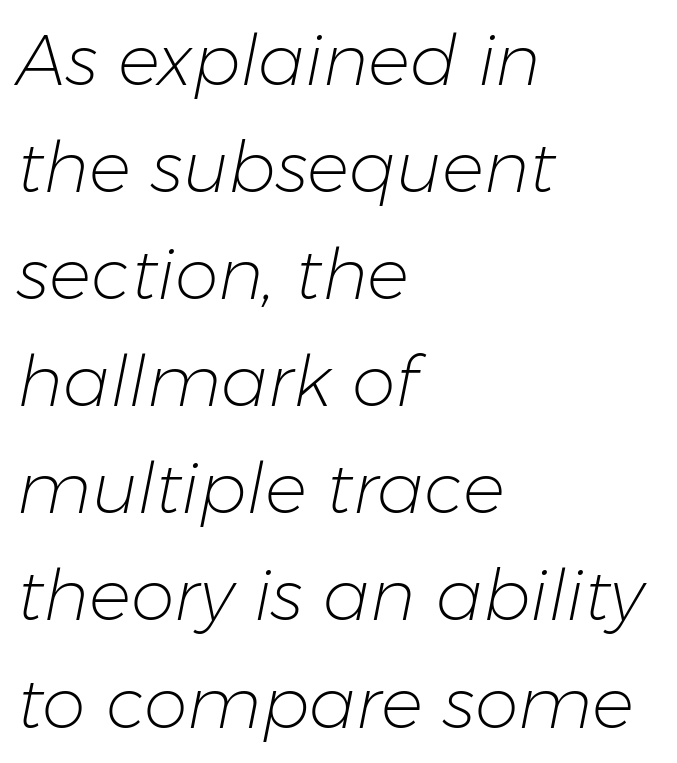
The image shows 70 px light type, italic (leaning right); set left-aligned, normal line spacing (1.53x), normal letter spacing, not underlined; low stroke contrast and a medium x-height.
